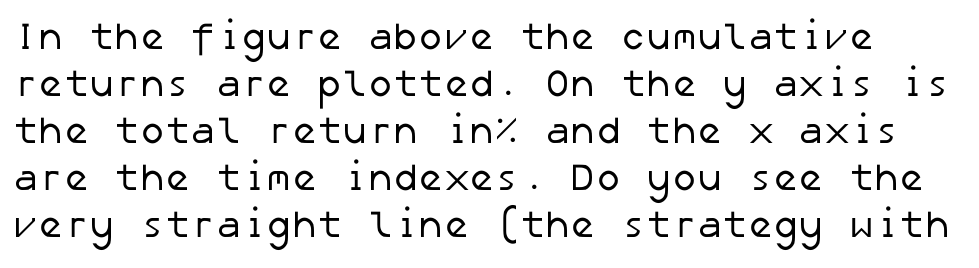
The glyphs are unaccompanied by any horizontal stroke below them. The strokes carry an ordinary text weight at most. The letters sit at their default tracking, neither squeezed nor spread. Look at the bottom of the vertical strokes: they stop flat, with no serifs.
